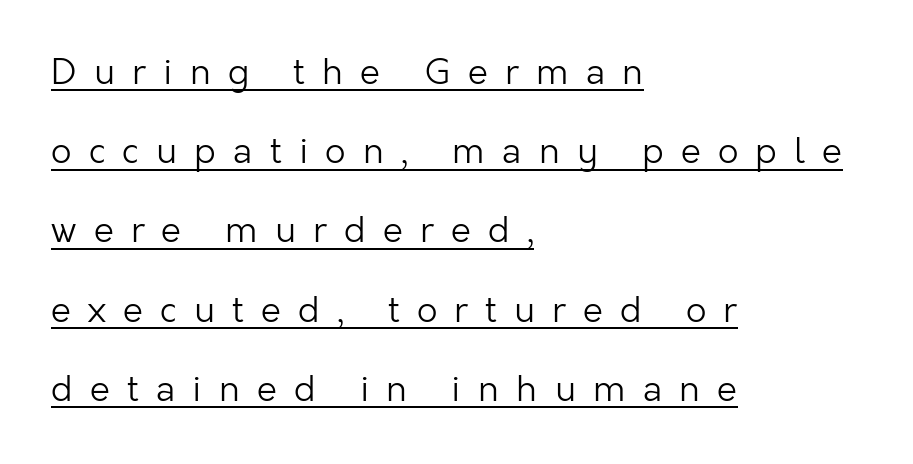
The image shows 36 px light sans-serif type, upright; set left-aligned, loose line spacing (2.2x), unusually wide letter spacing (+0.48 em), underlined; low stroke contrast and a medium x-height.
